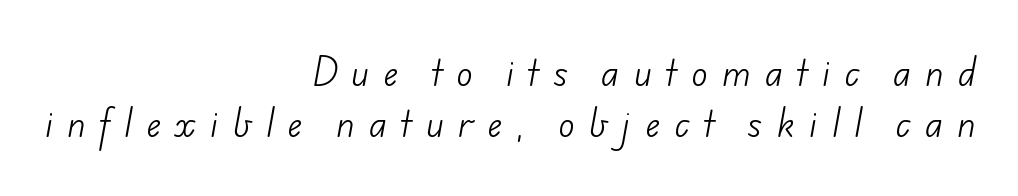
Q: Is the text bold? A: No.
Q: Is the typeface a serif or a sans-serif typeface? A: Sans-serif.
Q: Is the text underlined? A: No.
Q: How is the paragraph aligned? A: Right-aligned.
Q: Is the spacing between letters normal or unusually wide? A: Unusually wide.
Q: Is the spacing between lines tight, normal or loose? A: Normal.
Q: Width (condensed, normal, or wide)? A: Normal.
Q: Stroke contrast? A: Low.
Q: x-height? A: Small.
Q: Monospaced? A: No.
